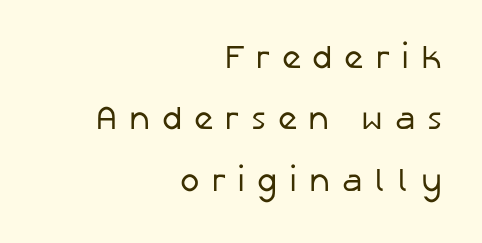
The image shows 33 px regular-weight sans-serif type, upright; set right-aligned, line spacing 1.86x, unusually wide letter spacing (+0.35 em), not underlined; low stroke contrast and a medium x-height.
